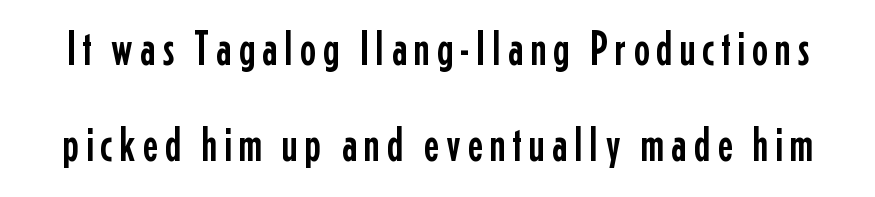
{"serif": "no", "italic": "no", "width": "condensed", "stroke_contrast": "low", "x_height": "medium", "monospaced": "no", "underline": "no", "line_spacing": "loose", "line_spacing_ratio": 1.95, "glyph_px": 49}
